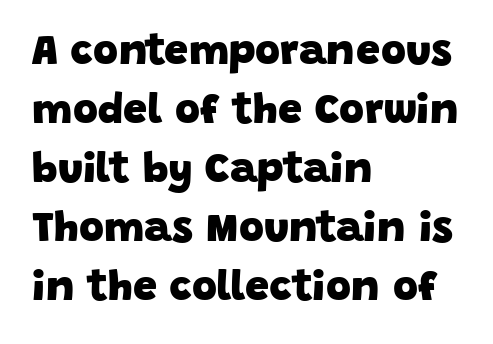
Q: Is the text bold? A: Yes.
Q: Is the typeface a serif or a sans-serif typeface? A: Sans-serif.
Q: Is the text underlined? A: No.
Q: How is the paragraph aligned? A: Left-aligned.
Q: Is the spacing between letters normal or unusually wide? A: Normal.
Q: Is the spacing between lines tight, normal or loose? A: Normal.
Q: Width (condensed, normal, or wide)? A: Normal.
Q: Stroke contrast? A: Low.
Q: x-height? A: Large.
Q: Monospaced? A: No.
